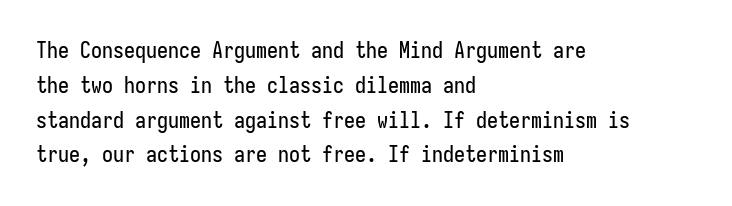
The image shows 22 px text type, upright; set left-aligned, normal line spacing (1.58x), normal letter spacing, not underlined.
